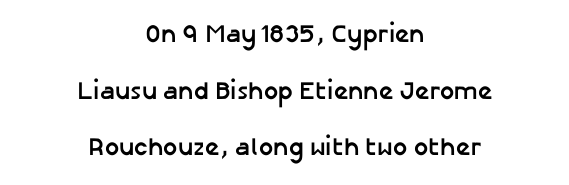
The image shows 25 px bold type, upright; set centered, loose line spacing (2.27x), normal letter spacing, not underlined.
